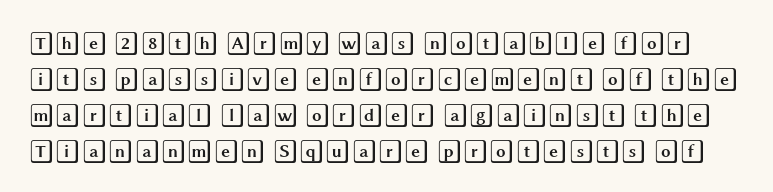
{"italic": "no", "underline": "no", "line_spacing": "normal", "line_spacing_ratio": 1.5, "letter_spacing": "normal", "letter_spacing_em": 0.0, "glyph_px": 24}
